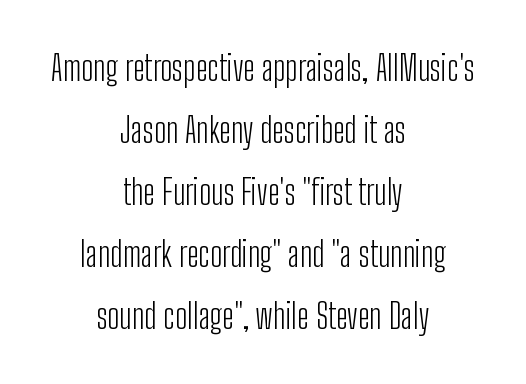
{"serif": "no", "italic": "no", "bold": "no", "weight": "light", "width": "condensed", "stroke_contrast": "low", "x_height": "medium", "monospaced": "no", "underline": "no", "align": "center", "line_spacing_ratio": 1.82, "letter_spacing": "normal", "letter_spacing_em": 0.0, "glyph_px": 34}
